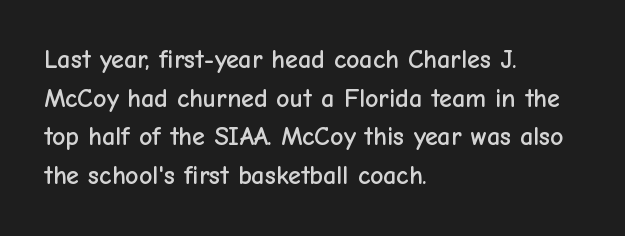
Q: Is the text italic (slanted)? A: No, it is upright.
Q: Is the text underlined? A: No.
Q: How is the paragraph aligned? A: Left-aligned.
Q: Is the spacing between letters normal or unusually wide? A: Normal.
Q: Is the spacing between lines tight, normal or loose? A: Normal.
